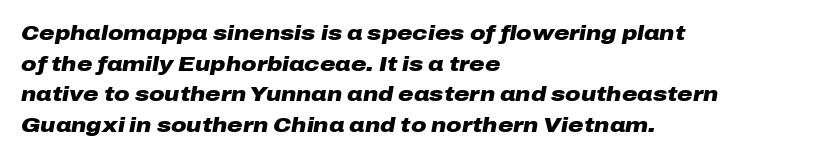
Q: Is the text bold? A: Yes.
Q: Is the text italic (slanted)? A: Yes, it leans right by about 10 degrees.
Q: Is the text underlined? A: No.
Q: How is the paragraph aligned? A: Left-aligned.
Q: Is the spacing between letters normal or unusually wide? A: Normal.
Q: Is the spacing between lines tight, normal or loose? A: Normal.
